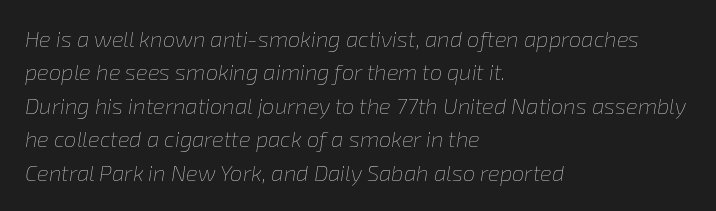
The image shows 22 px text type, italic (leaning right); set left-aligned, normal line spacing (1.52x), normal letter spacing, not underlined.
